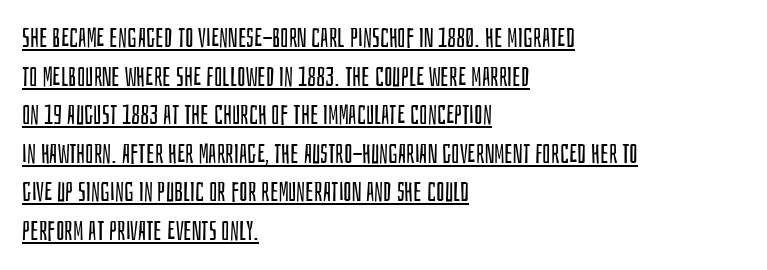
Q: Is the text bold? A: No.
Q: Is the text italic (slanted)? A: No, it is upright.
Q: Is the text underlined? A: Yes.
Q: How is the paragraph aligned? A: Left-aligned.
Q: Is the spacing between letters normal or unusually wide? A: Normal.
Q: Is the spacing between lines tight, normal or loose? A: Normal.
